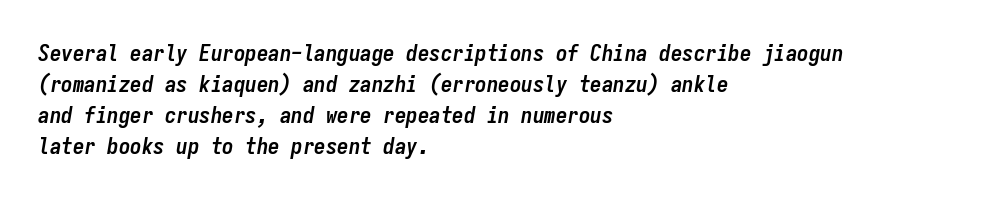
Q: Is the text bold? A: Yes.
Q: Is the text italic (slanted)? A: Yes, it leans right by about 9 degrees.
Q: Is the text underlined? A: No.
Q: How is the paragraph aligned? A: Left-aligned.
Q: Is the spacing between letters normal or unusually wide? A: Normal.
Q: Is the spacing between lines tight, normal or loose? A: Normal.
